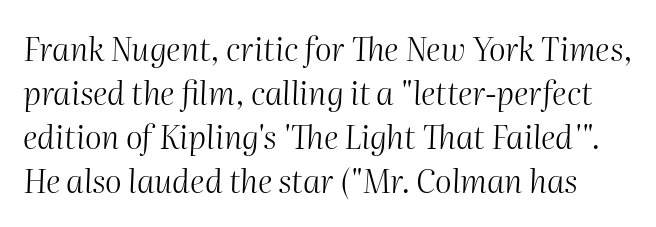
The image shows 32 px light type, italic (leaning right); set normal line spacing (1.38x), normal letter spacing, not underlined; medium stroke contrast and a medium x-height.
